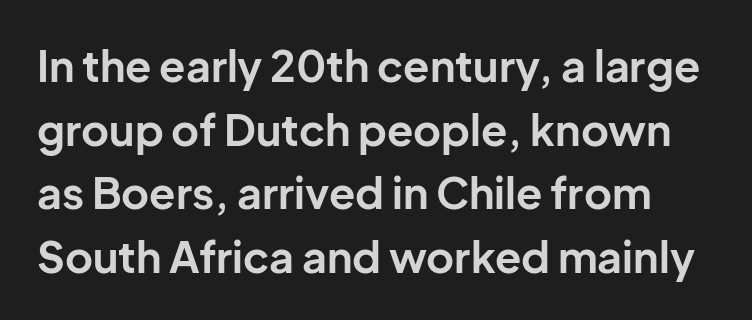
Q: Is the text bold? A: Yes.
Q: Is the text italic (slanted)? A: No, it is upright.
Q: Is the typeface a serif or a sans-serif typeface? A: Sans-serif.
Q: Is the text underlined? A: No.
Q: Is the spacing between letters normal or unusually wide? A: Normal.
Q: Is the spacing between lines tight, normal or loose? A: Normal.
Q: Width (condensed, normal, or wide)? A: Normal.
Q: Stroke contrast? A: Low.
Q: x-height? A: Medium.
Q: Monospaced? A: No.
